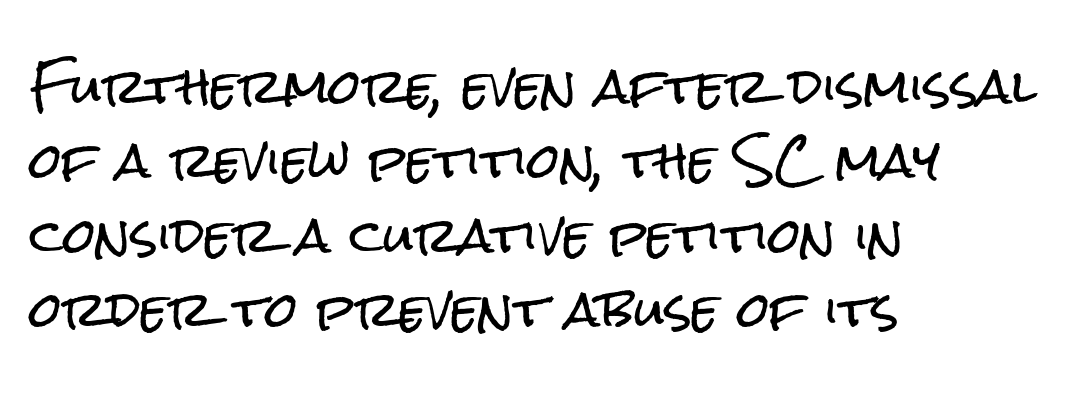
Q: Is the text italic (slanted)? A: No, it is upright.
Q: Is the typeface a serif or a sans-serif typeface? A: Sans-serif.
Q: Is the text underlined? A: No.
Q: How is the paragraph aligned? A: Left-aligned.
Q: Is the spacing between letters normal or unusually wide? A: Normal.
Q: Is the spacing between lines tight, normal or loose? A: Normal.
Q: Width (condensed, normal, or wide)? A: Condensed.
Q: Stroke contrast? A: Low.
Q: x-height? A: Medium.
Q: Monospaced? A: No.
